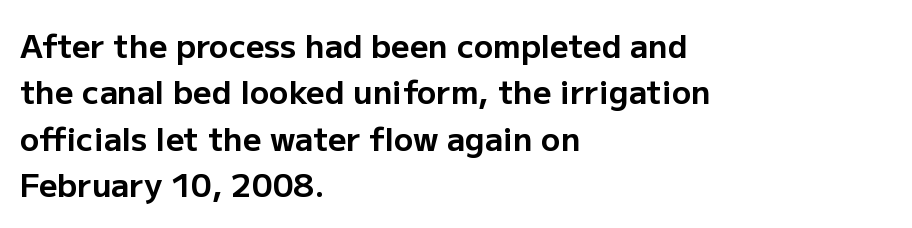
Quick note: not italic, upright. Leftover space on each line is placed entirely after the last word. Proportional: the letters do not fall into vertical columns. Unlike a traditional serif, this face leaves its strokes unadorned.
